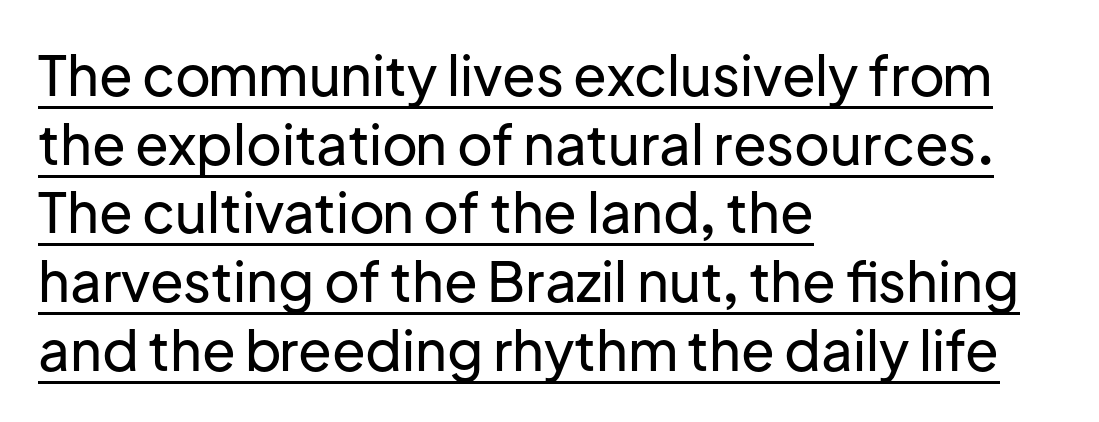
{"serif": "no", "italic": "no", "width": "normal", "stroke_contrast": "low", "x_height": "medium", "monospaced": "no", "underline": "yes", "align": "left", "line_spacing": "normal", "line_spacing_ratio": 1.25, "letter_spacing": "normal", "letter_spacing_em": 0.0, "glyph_px": 55}
